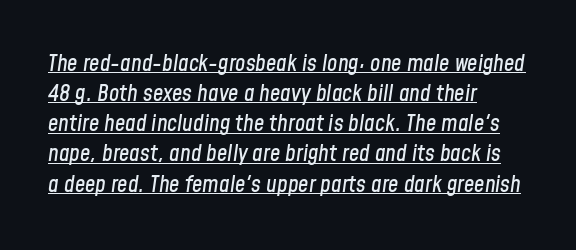
{"italic": "yes", "lean": "right", "slant_degrees": 8, "underline": "yes", "align": "left", "line_spacing": "normal", "line_spacing_ratio": 1.31, "letter_spacing": "normal", "letter_spacing_em": 0.0, "glyph_px": 23}
